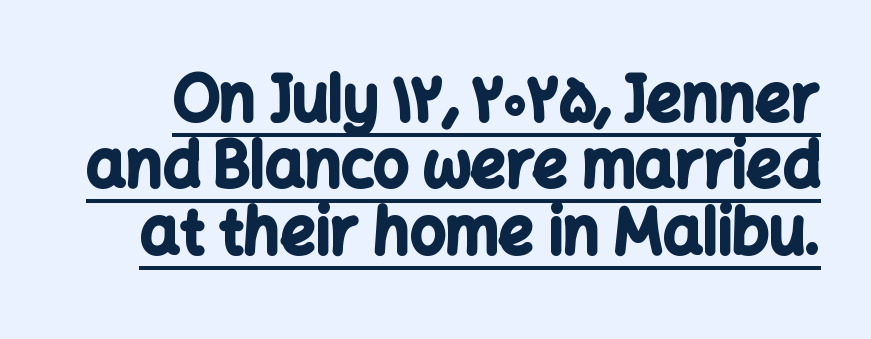
Compared with typical body copy, the letter spacing here is the same. Glance below the letters and you will spot a drawn line. A typesetter would label this face a sans. Is this a fixed-width face? No — the glyphs have proportional, varying widths.
